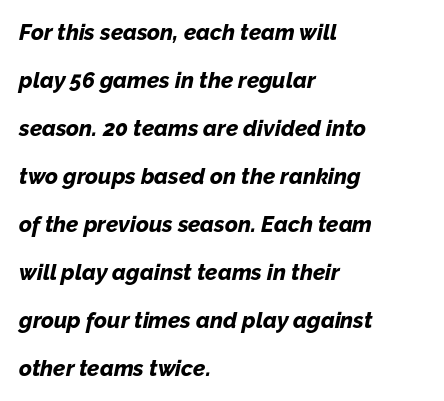
Q: Is the text bold? A: Yes.
Q: Is the text italic (slanted)? A: Yes, it leans right by about 12 degrees.
Q: Is the text underlined? A: No.
Q: How is the paragraph aligned? A: Left-aligned.
Q: Is the spacing between letters normal or unusually wide? A: Normal.
Q: Is the spacing between lines tight, normal or loose? A: Loose.
